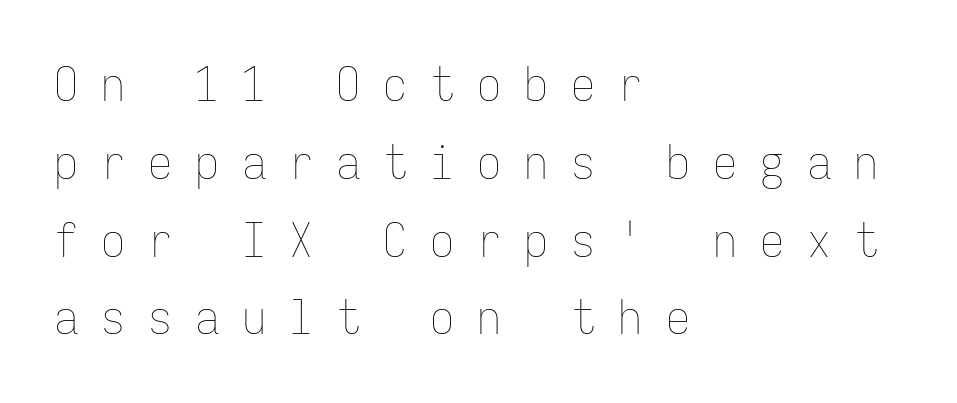
{"italic": "no", "bold": "no", "weight": "thin", "width": "condensed", "stroke_contrast": "low", "x_height": "medium", "monospaced": "yes", "underline": "no", "align": "left", "line_spacing": "normal", "line_spacing_ratio": 1.62, "letter_spacing": "wide", "letter_spacing_em": 0.48, "glyph_px": 48}
